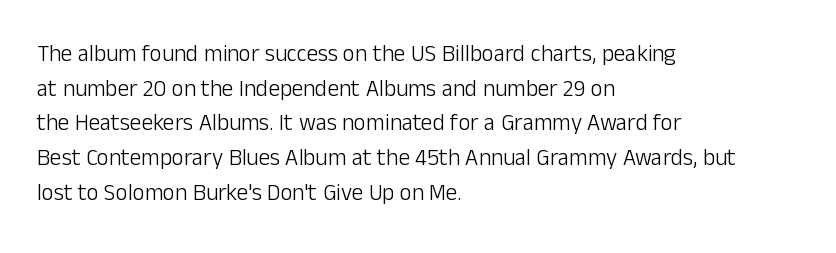
{"italic": "no", "bold": "no", "underline": "no", "align": "left", "line_spacing": "normal", "line_spacing_ratio": 1.51, "letter_spacing": "normal", "letter_spacing_em": 0.0, "glyph_px": 23}
